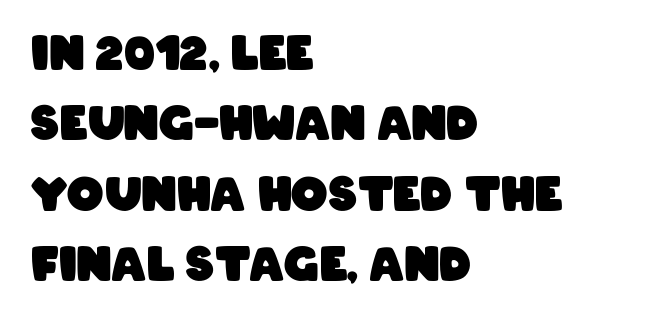
{"serif": "no", "bold": "yes", "weight": "heavy", "width": "condensed", "stroke_contrast": "low", "x_height": "large", "monospaced": "no", "underline": "no", "align": "left", "line_spacing": "normal", "line_spacing_ratio": 1.53, "letter_spacing": "normal", "letter_spacing_em": 0.0, "glyph_px": 46}
